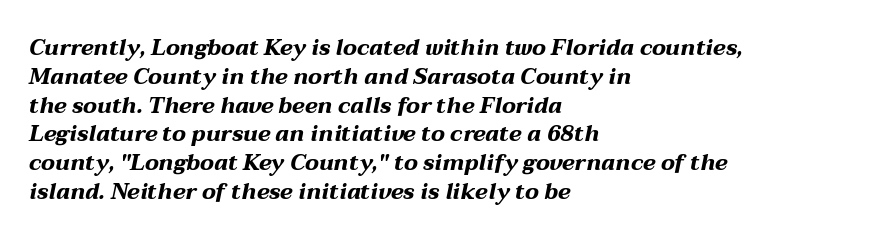
Q: Is the text bold? A: Yes.
Q: Is the text italic (slanted)? A: Yes, it leans right by about 12 degrees.
Q: Is the text underlined? A: No.
Q: How is the paragraph aligned? A: Left-aligned.
Q: Is the spacing between letters normal or unusually wide? A: Normal.
Q: Is the spacing between lines tight, normal or loose? A: Normal.
